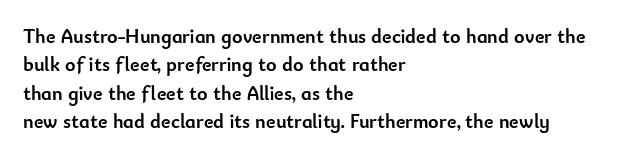
The image shows 20 px bold type, upright; set left-aligned, normal line spacing (1.42x), normal letter spacing, not underlined.
